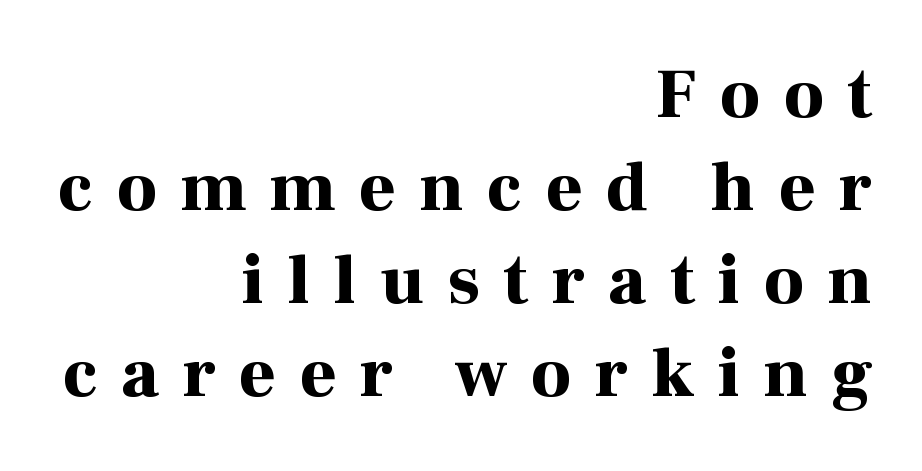
{"serif": "yes", "italic": "no", "bold": "yes", "weight": "bold", "width": "normal", "stroke_contrast": "high", "x_height": "medium", "monospaced": "no", "underline": "no", "align": "right", "line_spacing": "normal", "line_spacing_ratio": 1.33, "letter_spacing": "wide", "letter_spacing_em": 0.34, "glyph_px": 70}
